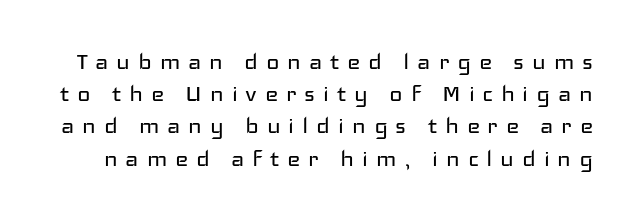
Q: Is the text bold? A: No.
Q: Is the text italic (slanted)? A: No, it is upright.
Q: Is the typeface a serif or a sans-serif typeface? A: Sans-serif.
Q: Is the text underlined? A: No.
Q: Is the spacing between letters normal or unusually wide? A: Unusually wide.
Q: Is the spacing between lines tight, normal or loose? A: Tight.
Q: Width (condensed, normal, or wide)? A: Wide.
Q: Stroke contrast? A: Low.
Q: x-height? A: Medium.
Q: Monospaced? A: No.
